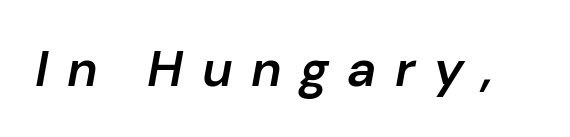
{"italic": "yes", "lean": "right", "slant_degrees": 10, "bold": "semi", "weight": "semibold", "width": "normal", "stroke_contrast": "low", "x_height": "medium", "monospaced": "no", "underline": "no", "letter_spacing": "wide", "letter_spacing_em": 0.36, "glyph_px": 51}
